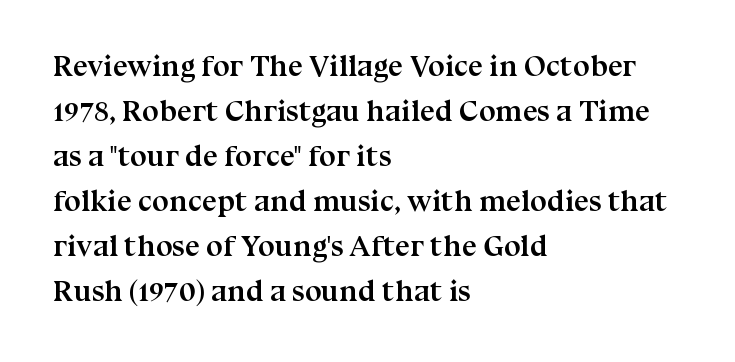
Q: Is the text bold? A: Yes.
Q: Is the text italic (slanted)? A: No, it is upright.
Q: Is the typeface a serif or a sans-serif typeface? A: Serif.
Q: Is the text underlined? A: No.
Q: How is the paragraph aligned? A: Left-aligned.
Q: Is the spacing between letters normal or unusually wide? A: Normal.
Q: Is the spacing between lines tight, normal or loose? A: Normal.
Q: Width (condensed, normal, or wide)? A: Normal.
Q: Stroke contrast? A: Medium.
Q: x-height? A: Medium.
Q: Monospaced? A: No.
